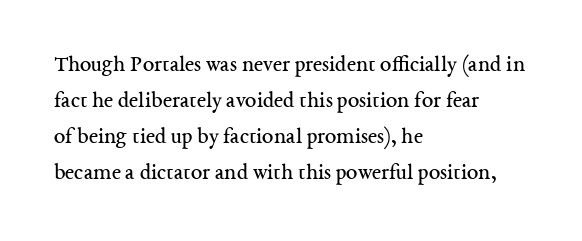
The image shows 23 px text type, upright; set left-aligned, normal line spacing (1.57x), normal letter spacing, not underlined.
